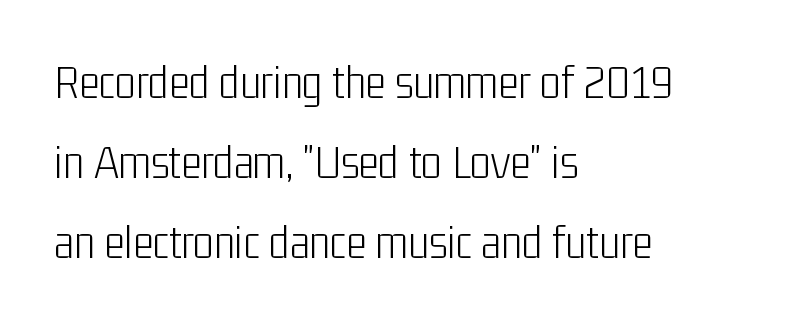
{"serif": "no", "italic": "no", "bold": "no", "weight": "light", "width": "condensed", "stroke_contrast": "low", "x_height": "medium", "monospaced": "no", "underline": "no", "align": "left", "line_spacing": "normal", "line_spacing_ratio": 1.63, "letter_spacing": "normal", "letter_spacing_em": 0.0, "glyph_px": 49}
